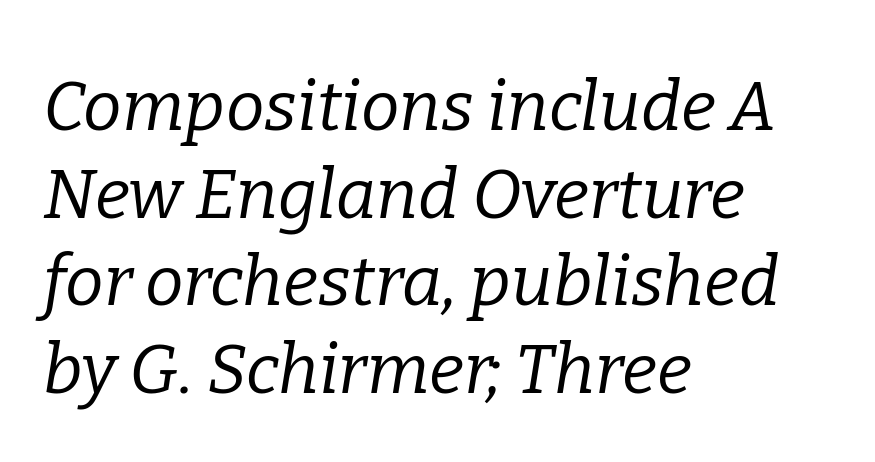
The image shows 69 px regular-weight serif type, italic (leaning right); set left-aligned, normal line spacing (1.27x), normal letter spacing, not underlined; low stroke contrast and a medium x-height.
